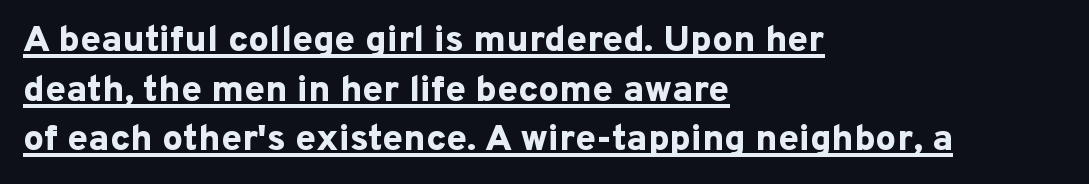
Q: Is the text bold? A: Yes.
Q: Is the text italic (slanted)? A: No, it is upright.
Q: Is the typeface a serif or a sans-serif typeface? A: Sans-serif.
Q: Is the text underlined? A: Yes.
Q: How is the paragraph aligned? A: Left-aligned.
Q: Is the spacing between letters normal or unusually wide? A: Normal.
Q: Is the spacing between lines tight, normal or loose? A: Normal.
Q: Width (condensed, normal, or wide)? A: Normal.
Q: Stroke contrast? A: Low.
Q: x-height? A: Medium.
Q: Monospaced? A: No.
